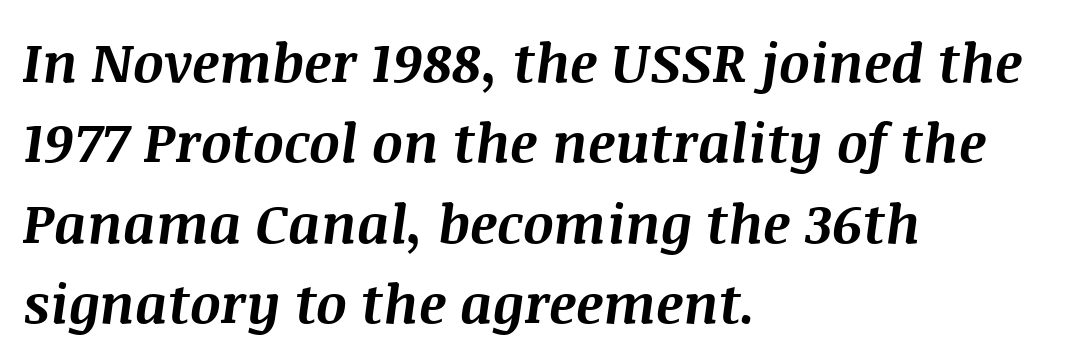
Q: Is the text bold? A: Yes.
Q: Is the text italic (slanted)? A: Yes, it leans right by about 8 degrees.
Q: Is the text underlined? A: No.
Q: How is the paragraph aligned? A: Left-aligned.
Q: Is the spacing between letters normal or unusually wide? A: Normal.
Q: Is the spacing between lines tight, normal or loose? A: Normal.
Q: Width (condensed, normal, or wide)? A: Normal.
Q: Stroke contrast? A: Medium.
Q: x-height? A: Large.
Q: Monospaced? A: No.
